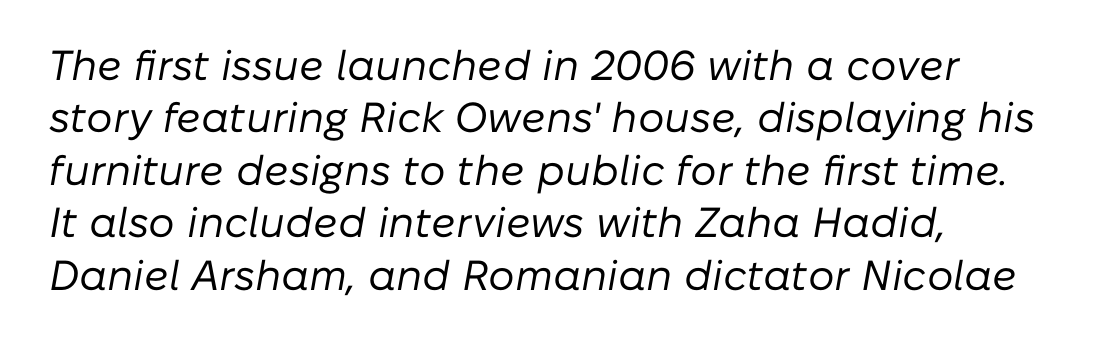
The image shows 42 px regular-weight type, italic (leaning right); set left-aligned, normal line spacing (1.25x), normal letter spacing, not underlined; low stroke contrast and a medium x-height.
